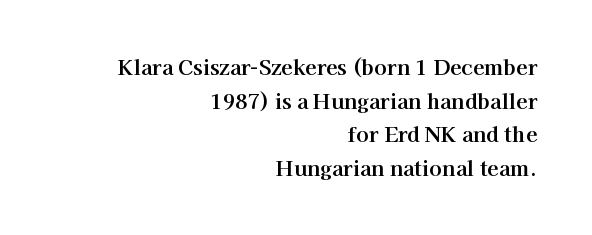
{"italic": "no", "underline": "no", "align": "right", "line_spacing": "normal", "line_spacing_ratio": 1.6, "letter_spacing": "normal", "letter_spacing_em": 0.0, "glyph_px": 21}
